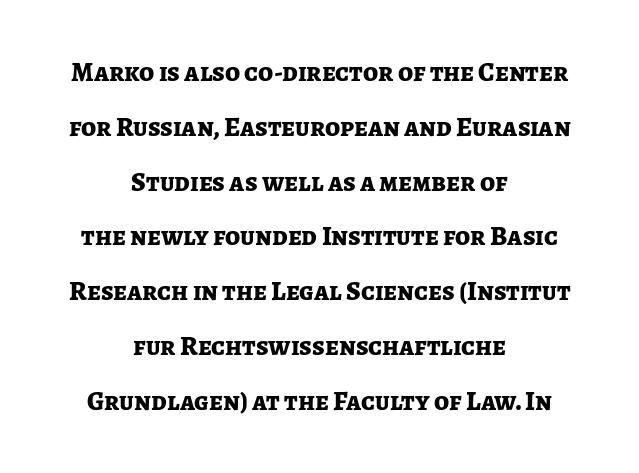
Between one letter and the next there's only the usual sliver of space. The strip under each line holds only bare page. This sample trades compactness for vertical openness between lines. Nope, not italic — everything's standing straight. Is the type bold? Yes — the strokes are clearly thick and heavy.
